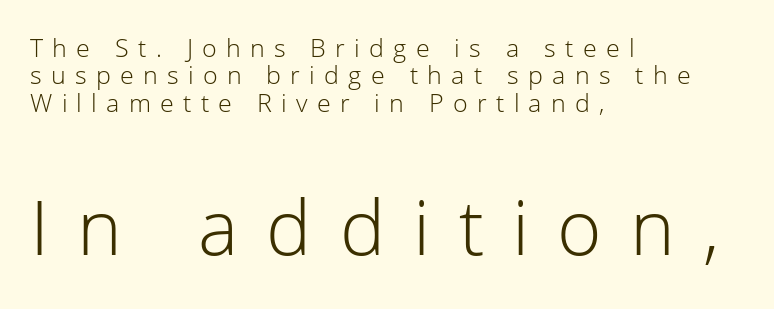
The designer gave the closing block more size than the opening block. The face used here is rendered with a markedly widened letterfit. Italic? Not at all — the glyphs are vertical. The passage shown is typed in a proportional face where columns would drift.
